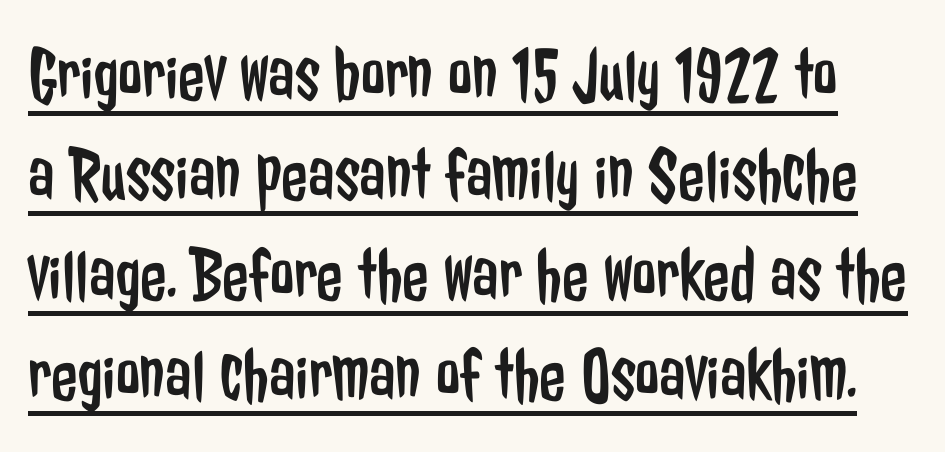
{"serif": "no", "italic": "no", "bold": "no", "weight": "regular", "width": "condensed", "stroke_contrast": "low", "x_height": "medium", "monospaced": "no", "underline": "yes", "line_spacing": "normal", "line_spacing_ratio": 1.3, "letter_spacing": "normal", "letter_spacing_em": 0.0, "glyph_px": 77}
